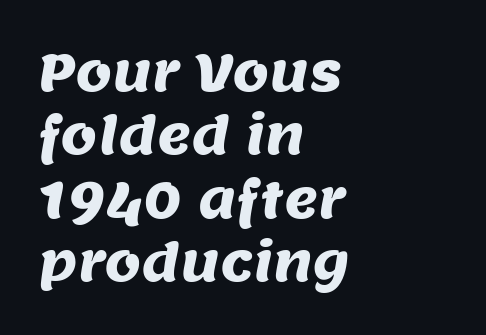
One-word summary of the alignment: left. The font family rendered here belongs to the sans-serif group. Does extra space separate the letters? No, they use regular spacing. Unmarked baselines from the first word to the last. The letters advance in unequal steps, a hallmark of proportional type.
